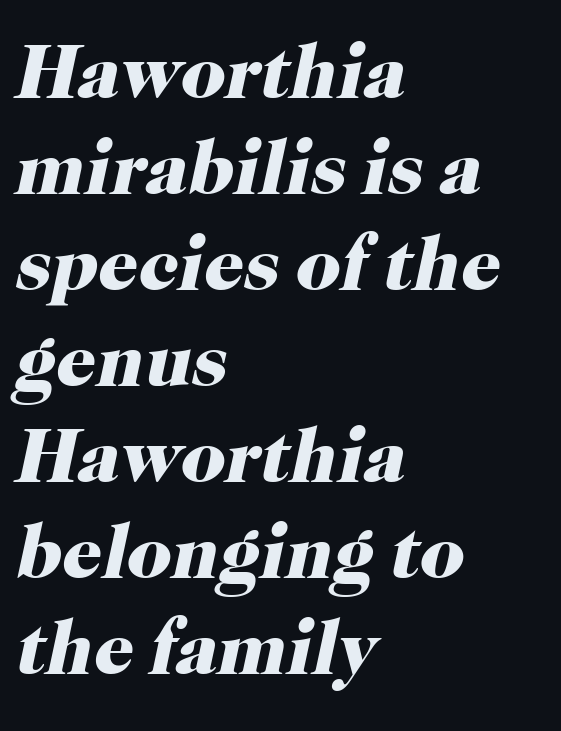
Tracking value appears to be zero — textbook default spacing. A typesetter would call this proportional, since set widths differ per character. Compared with an ordinary text face, these strokes are far heavier — a full bold. What kind of face is this? One with serifs. The baseline area is clear. The axis of the letterforms is tilted away from vertical.
